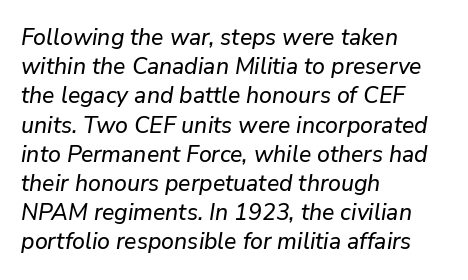
{"italic": "yes", "lean": "right", "slant_degrees": 9, "underline": "no", "align": "left", "line_spacing": "normal", "line_spacing_ratio": 1.27, "letter_spacing": "normal", "letter_spacing_em": 0.0, "glyph_px": 23}
